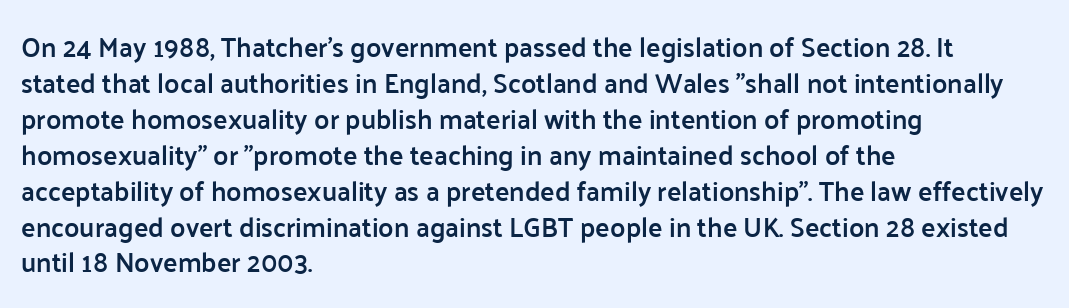
Does extra space separate the letters? No, they use regular spacing. Evenly set lines give the paragraph a standard silhouette. Nobody drew a line under any word here. Notice the strokes are somewhat thickened but not fully heavy: this is a semibold. Layout note: lines flush left.
